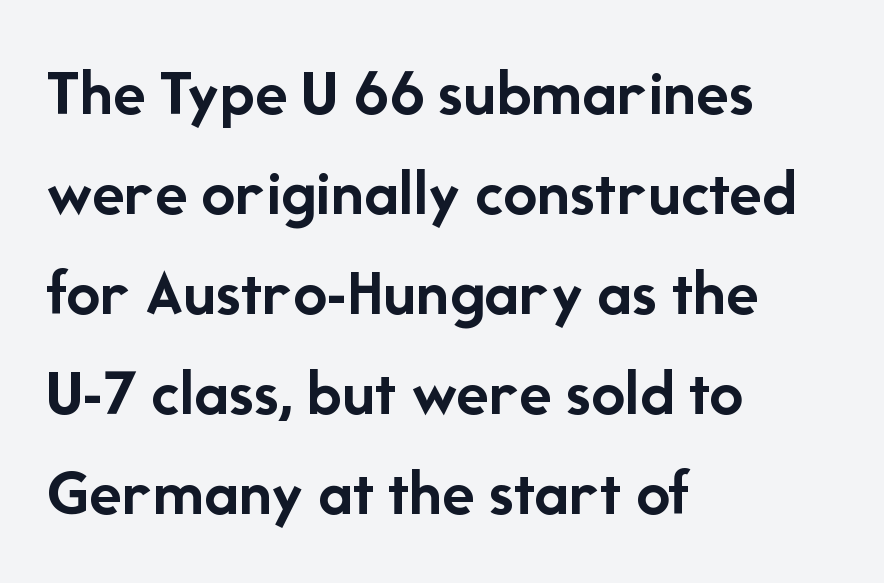
{"serif": "no", "italic": "no", "bold": "yes", "weight": "semibold", "width": "normal", "stroke_contrast": "low", "x_height": "medium", "monospaced": "no", "underline": "no", "align": "left", "line_spacing": "normal", "line_spacing_ratio": 1.47, "letter_spacing": "normal", "letter_spacing_em": 0.0, "glyph_px": 68}
